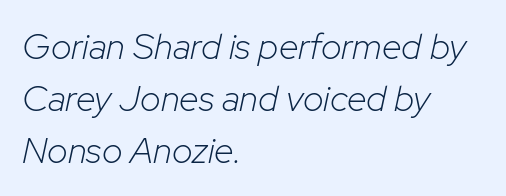
Q: Is the text bold? A: No.
Q: Is the text italic (slanted)? A: Yes, it leans right by about 12 degrees.
Q: Is the text underlined? A: No.
Q: How is the paragraph aligned? A: Left-aligned.
Q: Is the spacing between letters normal or unusually wide? A: Normal.
Q: Is the spacing between lines tight, normal or loose? A: Normal.
Q: Width (condensed, normal, or wide)? A: Normal.
Q: Stroke contrast? A: Low.
Q: x-height? A: Medium.
Q: Monospaced? A: No.
